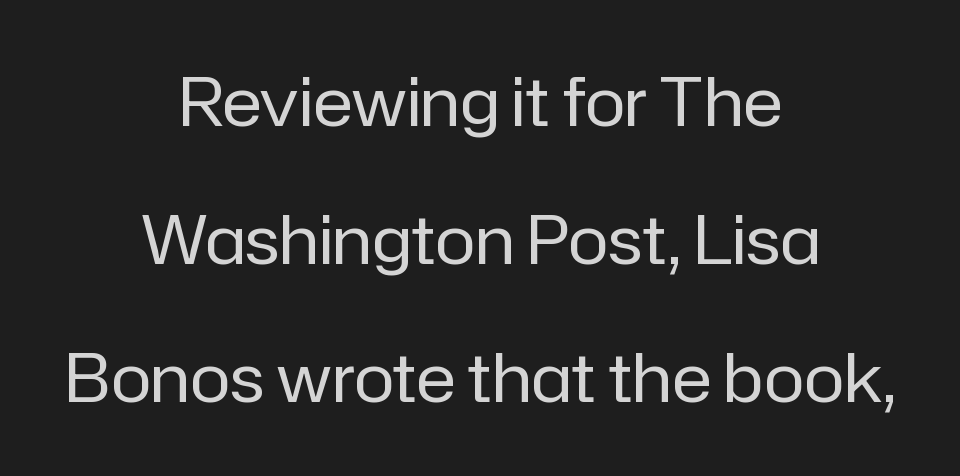
Q: Is the text bold? A: No.
Q: Is the text italic (slanted)? A: No, it is upright.
Q: Is the typeface a serif or a sans-serif typeface? A: Sans-serif.
Q: Is the text underlined? A: No.
Q: How is the paragraph aligned? A: Centered.
Q: Is the spacing between letters normal or unusually wide? A: Normal.
Q: Is the spacing between lines tight, normal or loose? A: Loose.
Q: Width (condensed, normal, or wide)? A: Normal.
Q: Stroke contrast? A: Low.
Q: x-height? A: Medium.
Q: Monospaced? A: No.
